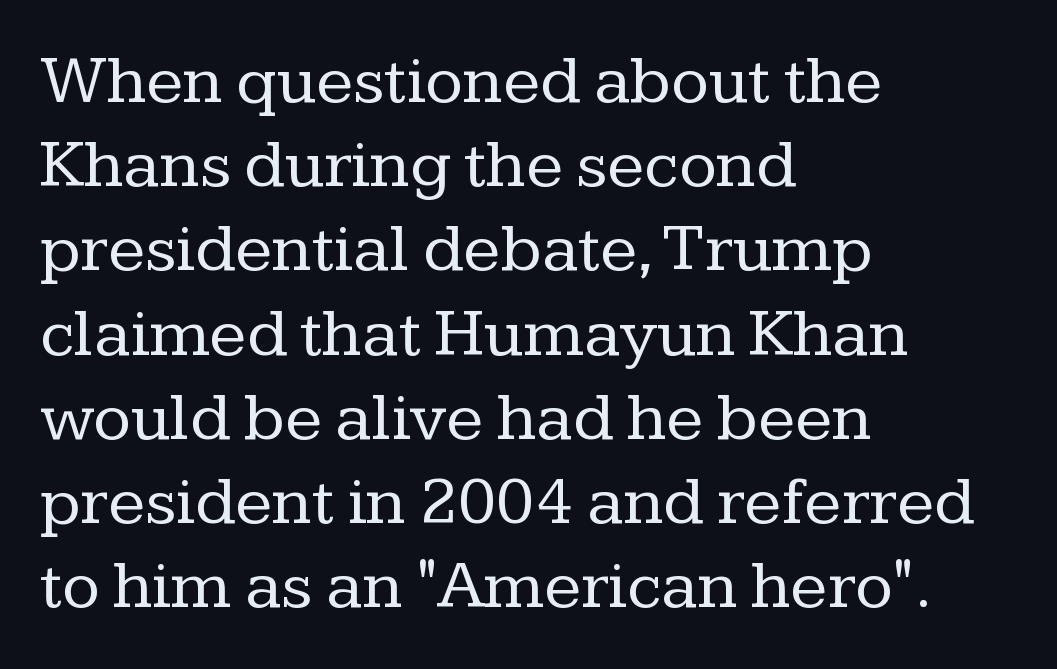
Looks like regular typesetting: each glyph gets only the width it needs. Old-style or modern, the face here clearly has serifs. Compared with a typical body face, this is equally light or lighter still. The rag falls on the right side of this text block.
